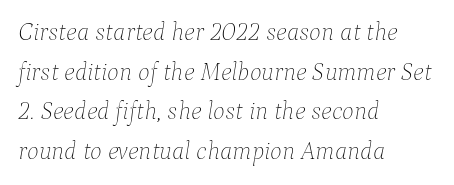
Q: Is the text bold? A: No.
Q: Is the text italic (slanted)? A: Yes, it leans right by about 9 degrees.
Q: Is the text underlined? A: No.
Q: How is the paragraph aligned? A: Left-aligned.
Q: Is the spacing between letters normal or unusually wide? A: Normal.
Q: Is the spacing between lines tight, normal or loose? A: Normal.
